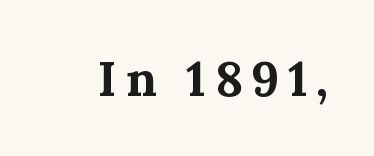
{"serif": "yes", "italic": "no", "bold": "yes", "weight": "bold", "width": "normal", "stroke_contrast": "medium", "x_height": "medium", "monospaced": "no", "underline": "no", "glyph_px": 49}
